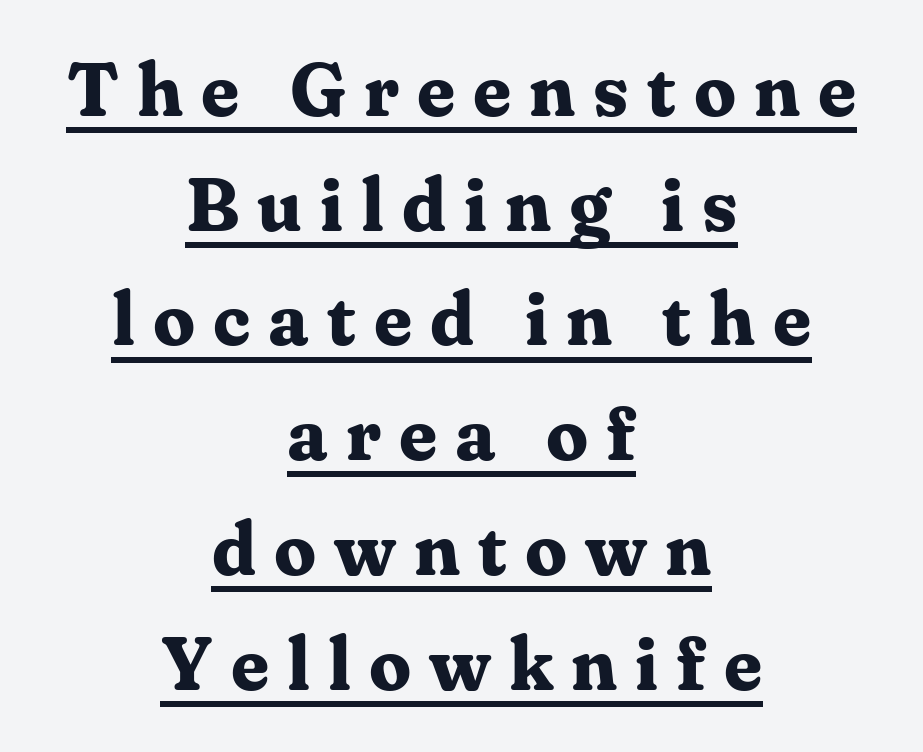
Q: Is the text bold? A: Yes.
Q: Is the text italic (slanted)? A: No, it is upright.
Q: Is the typeface a serif or a sans-serif typeface? A: Serif.
Q: Is the text underlined? A: Yes.
Q: How is the paragraph aligned? A: Centered.
Q: Is the spacing between letters normal or unusually wide? A: Unusually wide.
Q: Is the spacing between lines tight, normal or loose? A: Normal.
Q: Width (condensed, normal, or wide)? A: Normal.
Q: Stroke contrast? A: Medium.
Q: x-height? A: Medium.
Q: Monospaced? A: No.
